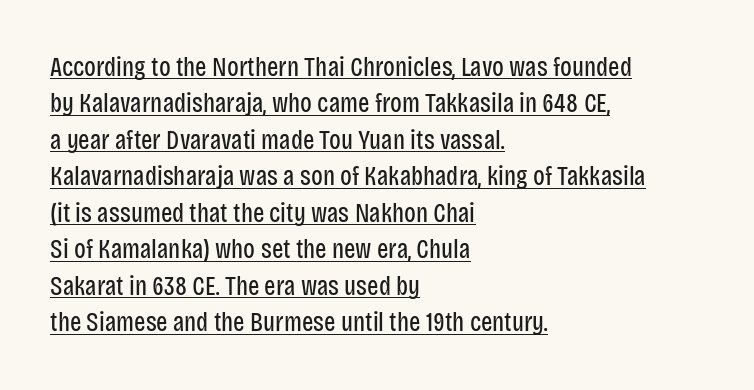
The image shows 27 px text type, upright; set left-aligned, normal line spacing (1.35x), normal letter spacing, underlined.
